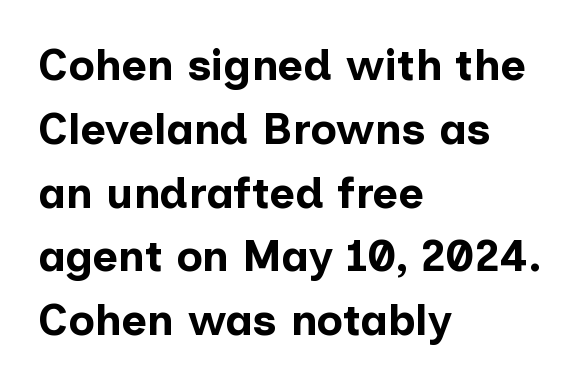
The image shows 44 px bold sans-serif type, upright; set left-aligned, normal line spacing (1.45x), normal letter spacing, not underlined; low stroke contrast and a medium x-height.
